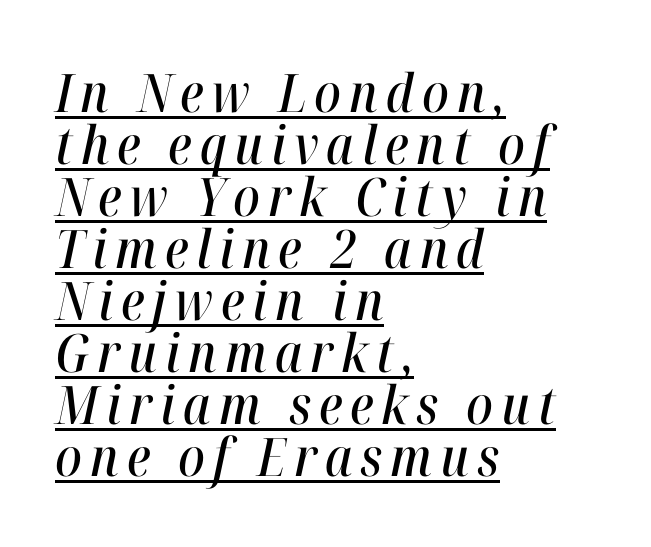
Q: Is the text italic (slanted)? A: Yes, it leans right by about 12 degrees.
Q: Is the text underlined? A: Yes.
Q: How is the paragraph aligned? A: Left-aligned.
Q: Is the spacing between lines tight, normal or loose? A: Tight.
Q: Width (condensed, normal, or wide)? A: Condensed.
Q: Stroke contrast? A: High.
Q: x-height? A: Medium.
Q: Monospaced? A: No.
